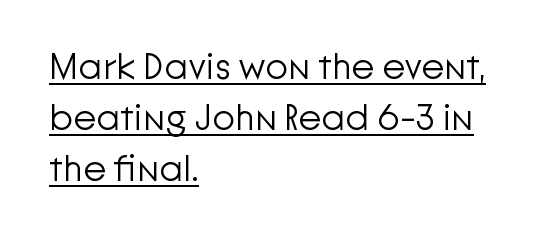
Q: Is the text bold? A: No.
Q: Is the text italic (slanted)? A: No, it is upright.
Q: Is the typeface a serif or a sans-serif typeface? A: Sans-serif.
Q: Is the text underlined? A: Yes.
Q: How is the paragraph aligned? A: Left-aligned.
Q: Is the spacing between letters normal or unusually wide? A: Normal.
Q: Is the spacing between lines tight, normal or loose? A: Normal.
Q: Width (condensed, normal, or wide)? A: Normal.
Q: Stroke contrast? A: Low.
Q: x-height? A: Medium.
Q: Monospaced? A: No.
